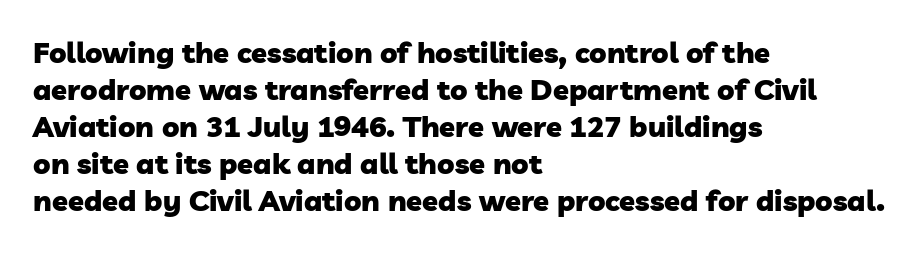
{"serif": "no", "bold": "yes", "weight": "heavy", "width": "normal", "stroke_contrast": "low", "x_height": "medium", "monospaced": "no", "underline": "no", "align": "left", "line_spacing": "normal", "line_spacing_ratio": 1.28, "letter_spacing": "normal", "letter_spacing_em": 0.0, "glyph_px": 29}
